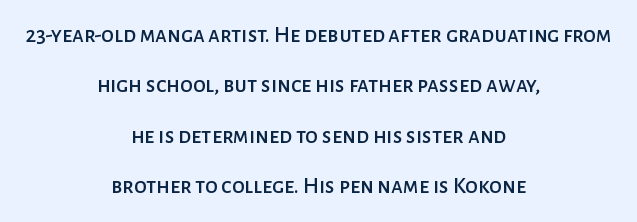
Q: Is the text italic (slanted)? A: No, it is upright.
Q: Is the text underlined? A: No.
Q: How is the paragraph aligned? A: Centered.
Q: Is the spacing between letters normal or unusually wide? A: Normal.
Q: Is the spacing between lines tight, normal or loose? A: Loose.
